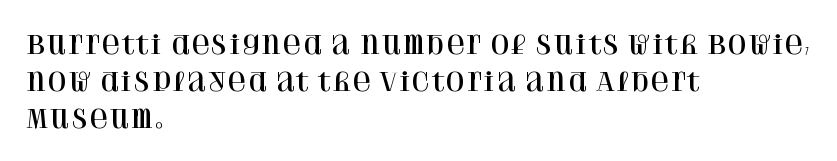
Designer's note — italics off, roman on. Compared with typical paragraphs, the rows here are spaced about the same. No word sits above an underline. Left-aligned paragraph, ragged on the right. This sample uses plain, unmodified letter spacing.
